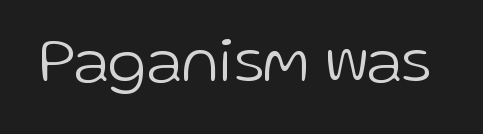
A typesetter would call this zero additional tracking. Note the varied advance widths — an 'i' is clearly narrower than an 'm'. This sample uses a sans-serif face. Is the stroke heavy? The answer is a plain regular-or-lighter. Check under the words: just untouched page.
